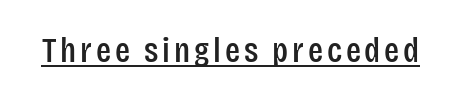
{"serif": "no", "italic": "no", "width": "condensed", "stroke_contrast": "low", "x_height": "large", "monospaced": "no", "underline": "yes", "glyph_px": 35}
